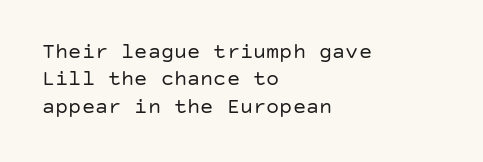
{"italic": "no", "bold": "no", "underline": "no", "align": "left", "line_spacing": "normal", "line_spacing_ratio": 1.25, "letter_spacing": "normal", "letter_spacing_em": 0.0, "glyph_px": 22}
